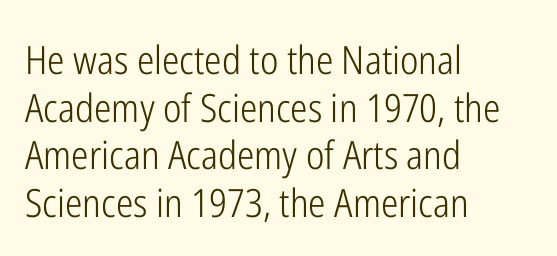
The image shows 39 px light, condensed sans-serif type, upright; set left-aligned, line spacing 1.22x, normal letter spacing, not underlined; low stroke contrast and a medium x-height.
